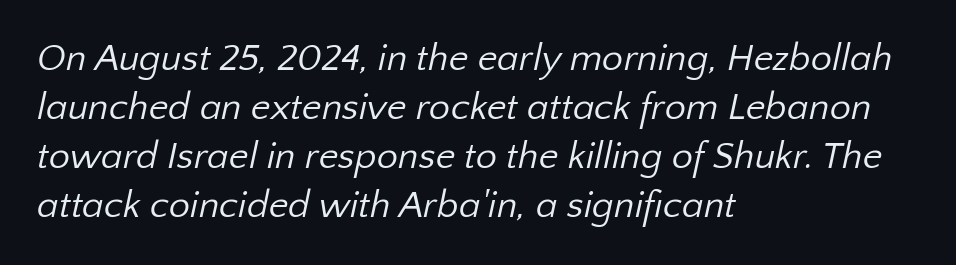
The image shows 38 px regular-weight sans-serif type; set left-aligned, normal line spacing (1.29x), normal letter spacing, not underlined; low stroke contrast and a medium x-height.
